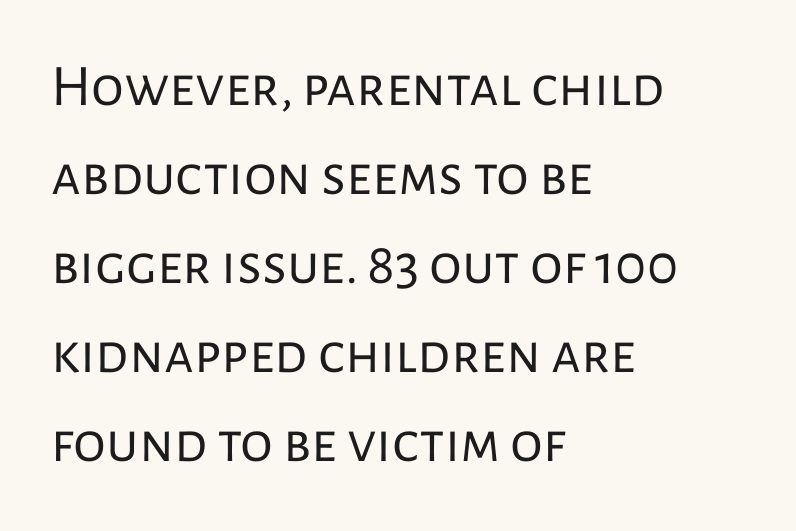
{"serif": "no", "italic": "no", "bold": "no", "weight": "regular", "width": "normal", "stroke_contrast": "low", "x_height": "medium", "monospaced": "no", "underline": "no", "align": "left", "line_spacing": "normal", "line_spacing_ratio": 1.51, "letter_spacing": "normal", "letter_spacing_em": 0.0, "glyph_px": 59}
